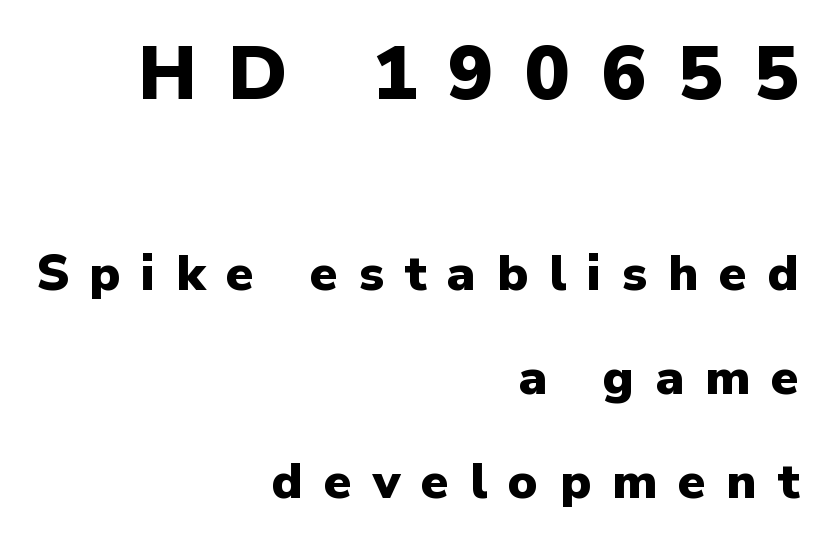
The image shows 75 px heavy sans-serif type, upright; set right-aligned, loose line spacing (2.08x), unusually wide letter spacing (+0.42 em), not underlined; the first (top) block is 1.5x larger; low stroke contrast and a medium x-height.
